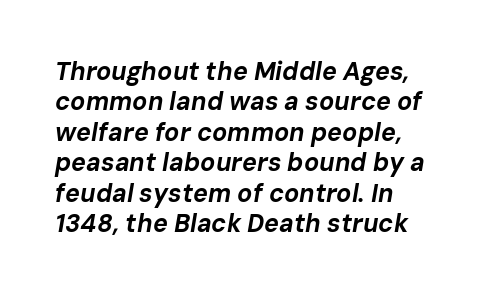
The image shows 25 px bold type, italic (leaning right); set left-aligned, line spacing 1.22x, normal letter spacing, not underlined.
